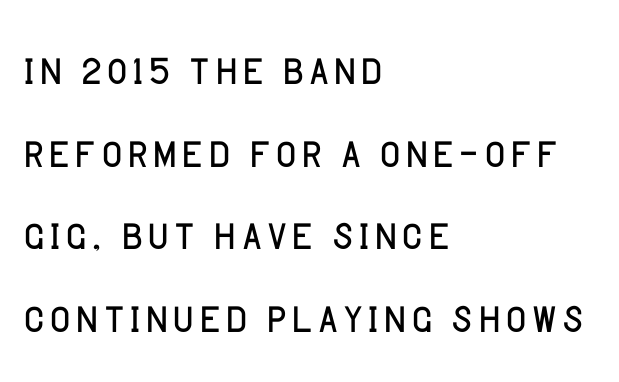
Is the block centered? No — it sits flush against the left margin. The typography opts for an upright posture over an oblique one. This sample uses a sans-serif face. Spacing verdict: proportional, widths tailored to each character. Regular leading.
